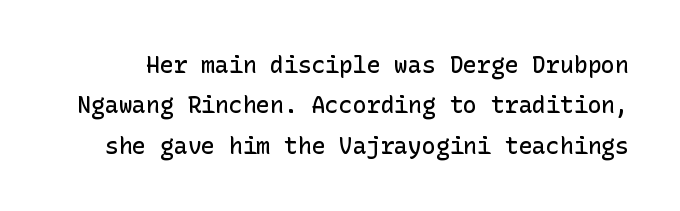
Weight check: semibold — heavier than regular, not quite bold. The gaps between neighbouring characters are ordinary and unremarkable. Descenders hang freely into open space. Notice how the stems are strictly vertical — no italics here.
